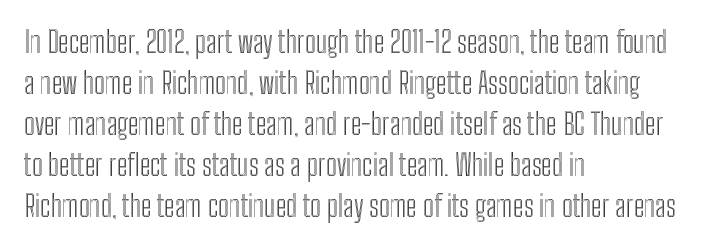
{"italic": "no", "width": "condensed", "x_height": "medium", "monospaced": "no", "underline": "no", "align": "left", "line_spacing": "normal", "line_spacing_ratio": 1.41, "letter_spacing": "normal", "letter_spacing_em": 0.0, "glyph_px": 29}
